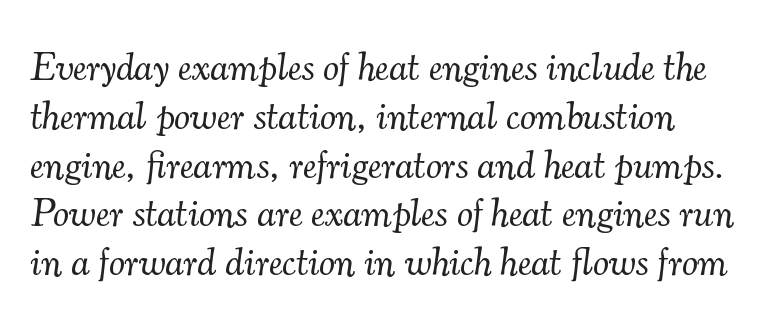
{"serif": "yes", "italic": "yes", "lean": "right", "slant_degrees": 7, "bold": "no", "weight": "light", "width": "normal", "stroke_contrast": "medium", "x_height": "small", "monospaced": "no", "underline": "no", "align": "left", "line_spacing_ratio": 1.22, "letter_spacing": "normal", "letter_spacing_em": 0.0, "glyph_px": 40}
